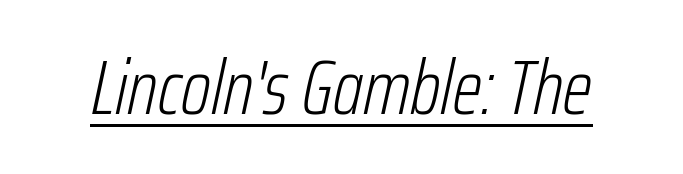
Q: Is the text bold? A: No.
Q: Is the text italic (slanted)? A: Yes, it leans right by about 12 degrees.
Q: Is the text underlined? A: Yes.
Q: Is the spacing between letters normal or unusually wide? A: Normal.
Q: Width (condensed, normal, or wide)? A: Condensed.
Q: Stroke contrast? A: Low.
Q: x-height? A: Medium.
Q: Monospaced? A: No.
